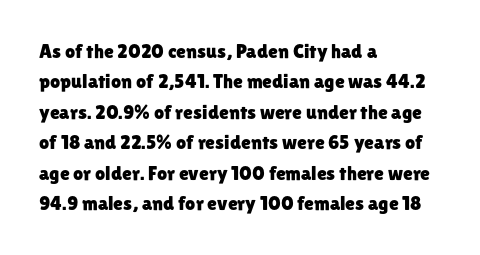
Characters follow at the spacing the type designer built in. The line-height multiplier appears to be the usual default. Just letters on the line, the space beneath them empty. It's the straight-up-and-down kind of type. Each line starts at the same left margin while the right side varies.
